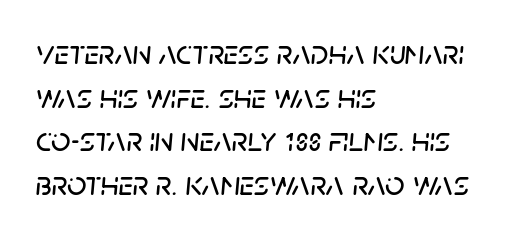
Q: Is the text italic (slanted)? A: Yes, it leans right by about 5 degrees.
Q: Is the text underlined? A: No.
Q: How is the paragraph aligned? A: Left-aligned.
Q: Is the spacing between letters normal or unusually wide? A: Normal.
Q: Is the spacing between lines tight, normal or loose? A: Normal.
Q: Width (condensed, normal, or wide)? A: Normal.
Q: Stroke contrast? A: Low.
Q: x-height? A: Large.
Q: Monospaced? A: No.
